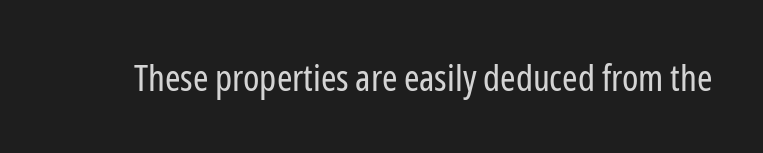
The letterforms sit shoulder to shoulder at normal distance. The rendering uses natural spacing where letterforms have individual widths. In terms of posture, this sample is upright. Unbolded letterforms with no extra heft. Check where the strokes stop: nothing finishes them off — pure sans.
